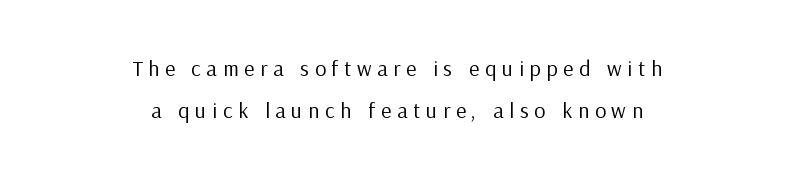
Q: Is the text bold? A: No.
Q: Is the text italic (slanted)? A: No, it is upright.
Q: Is the text underlined? A: No.
Q: How is the paragraph aligned? A: Centered.
Q: Is the spacing between letters normal or unusually wide? A: Unusually wide.
Q: Is the spacing between lines tight, normal or loose? A: Loose.
